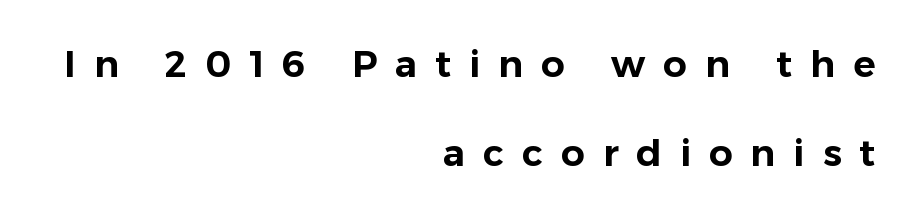
The image shows 37 px sans-serif type, upright; set right-aligned, loose line spacing (2.41x), unusually wide letter spacing (+0.49 em), not underlined; low stroke contrast and a medium x-height.
